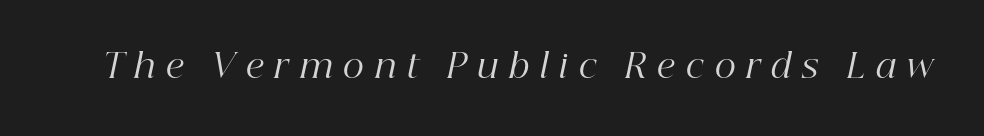
The image shows 33 px regular-weight serif type, italic (leaning right); set unusually wide letter spacing (+0.33 em), not underlined; high stroke contrast and a medium x-height.
